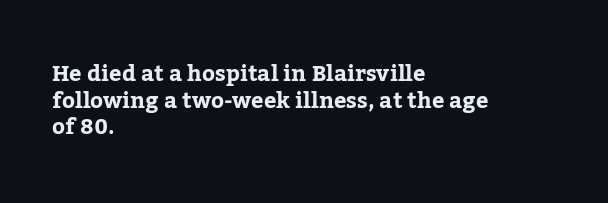
The image shows 22 px text type, upright; set left-aligned, line spacing 1.21x, normal letter spacing, not underlined.
